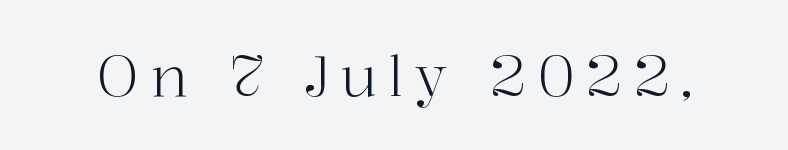
A roman cut, with each character standing at attention. A bare baseline throughout the passage. Words appear elongated and porous because spacing is wide. The face used here is proportionally spaced, like ordinary book or web type. The strokes are not fattened; the text isn't bold.
